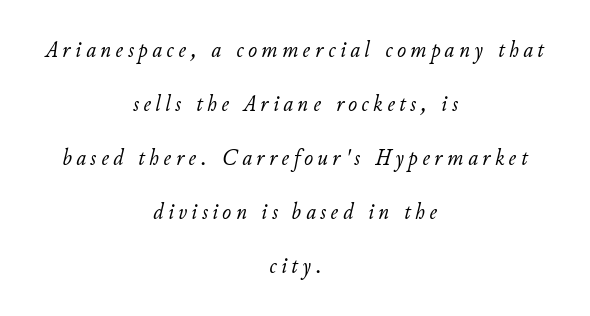
Has an underline been added? It has not. The compositor balanced each line on the midline. The leading is generous, giving the passage an open texture. The cut favours lightness, reaching ordinary text weight at its darkest. The passage shown leans; its letterforms are oblique.
